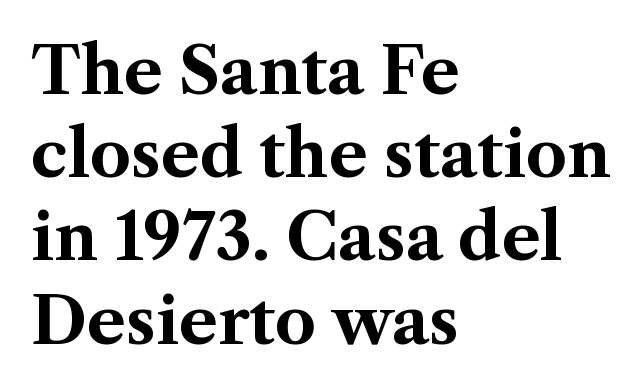
The image shows 64 px bold serif type, upright; set left-aligned, normal line spacing (1.3x), normal letter spacing, not underlined; medium stroke contrast and a medium x-height.
